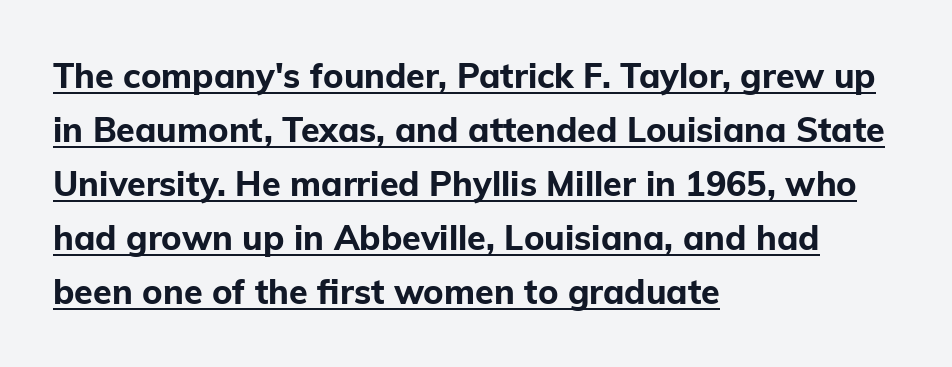
Regarding serifs, this sample does without them. The type is set solid horizontally, with unmodified tracking. Ordinary non-slanted type is in use. A typesetter would call this leading conventional body-copy spacing.
